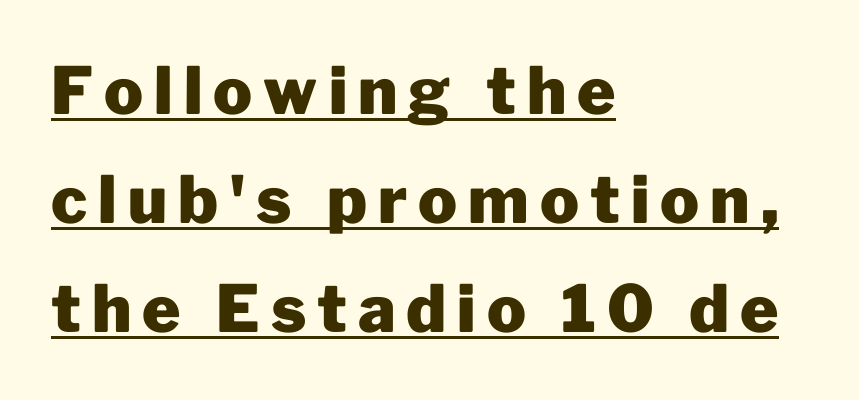
Q: Is the text bold? A: Yes.
Q: Is the text italic (slanted)? A: No, it is upright.
Q: Is the typeface a serif or a sans-serif typeface? A: Sans-serif.
Q: Is the text underlined? A: Yes.
Q: How is the paragraph aligned? A: Left-aligned.
Q: Is the spacing between lines tight, normal or loose? A: Normal.
Q: Width (condensed, normal, or wide)? A: Normal.
Q: Stroke contrast? A: Low.
Q: x-height? A: Medium.
Q: Monospaced? A: No.
